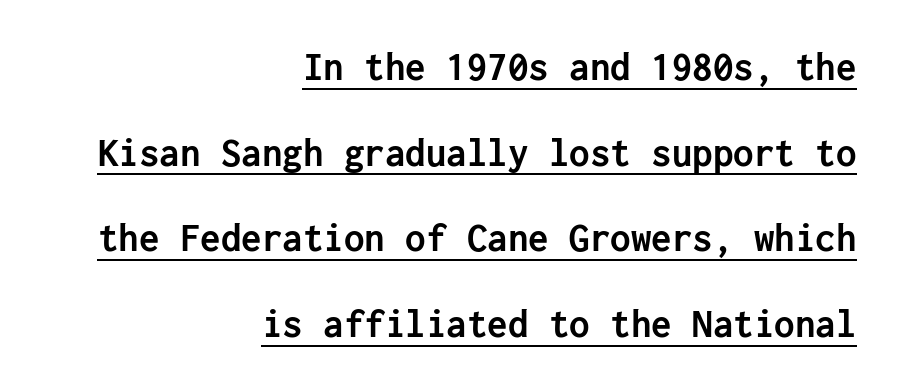
The image shows 41 px semibold sans-serif type, upright; set right-aligned, loose line spacing (2.09x), normal letter spacing, underlined; low stroke contrast and a medium x-height.
